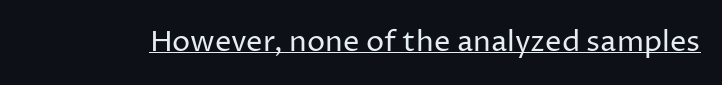
Q: Is the text bold? A: No.
Q: Is the text italic (slanted)? A: No, it is upright.
Q: Is the typeface a serif or a sans-serif typeface? A: Sans-serif.
Q: Is the text underlined? A: Yes.
Q: Is the spacing between letters normal or unusually wide? A: Normal.
Q: Width (condensed, normal, or wide)? A: Normal.
Q: Stroke contrast? A: Low.
Q: x-height? A: Medium.
Q: Monospaced? A: No.
